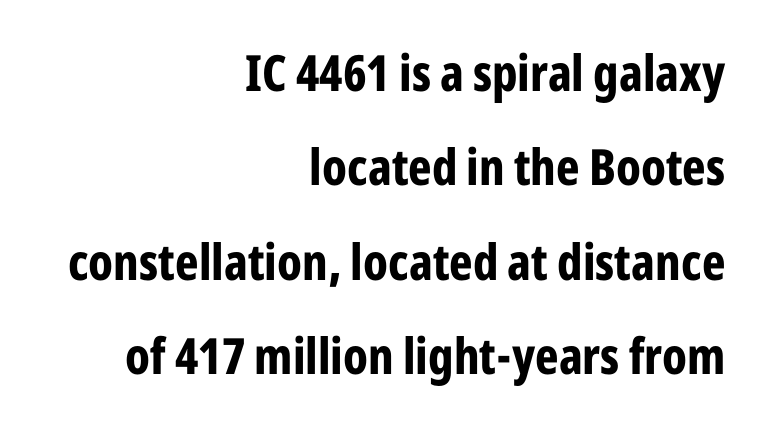
{"serif": "no", "italic": "no", "bold": "yes", "weight": "bold", "width": "condensed", "stroke_contrast": "low", "x_height": "medium", "monospaced": "no", "underline": "no", "align": "right", "line_spacing_ratio": 1.89, "letter_spacing": "normal", "letter_spacing_em": 0.0, "glyph_px": 50}
